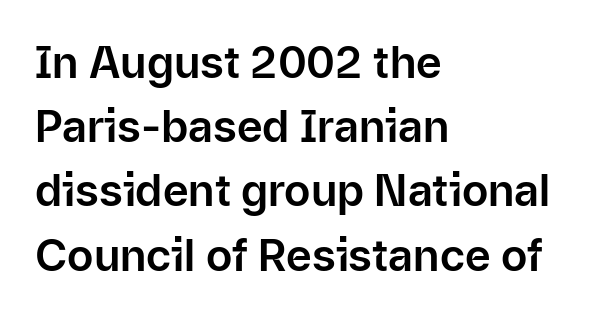
{"serif": "no", "italic": "no", "width": "normal", "stroke_contrast": "low", "x_height": "medium", "monospaced": "no", "underline": "no", "align": "left", "line_spacing": "normal", "line_spacing_ratio": 1.46, "letter_spacing": "normal", "letter_spacing_em": 0.0, "glyph_px": 44}
